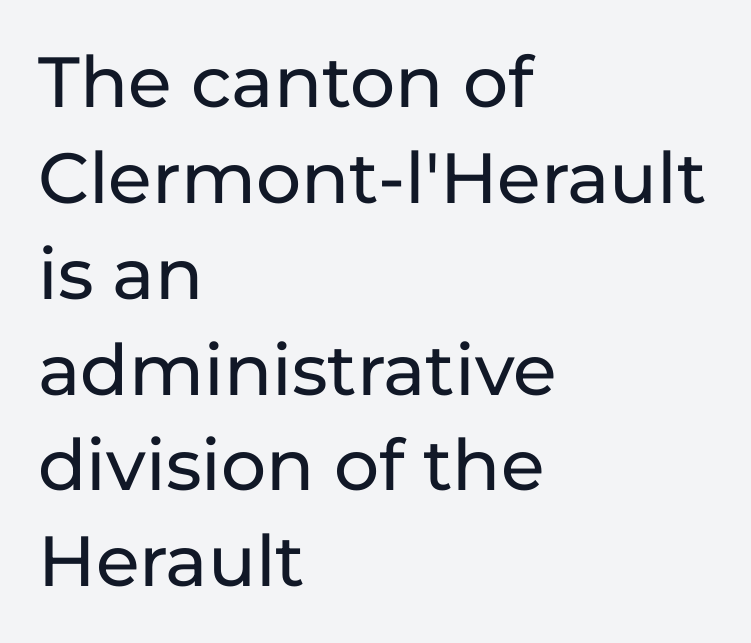
Q: Is the text italic (slanted)? A: No, it is upright.
Q: Is the typeface a serif or a sans-serif typeface? A: Sans-serif.
Q: Is the text underlined? A: No.
Q: How is the paragraph aligned? A: Left-aligned.
Q: Is the spacing between letters normal or unusually wide? A: Normal.
Q: Is the spacing between lines tight, normal or loose? A: Normal.
Q: Width (condensed, normal, or wide)? A: Normal.
Q: Stroke contrast? A: Low.
Q: x-height? A: Medium.
Q: Monospaced? A: No.
